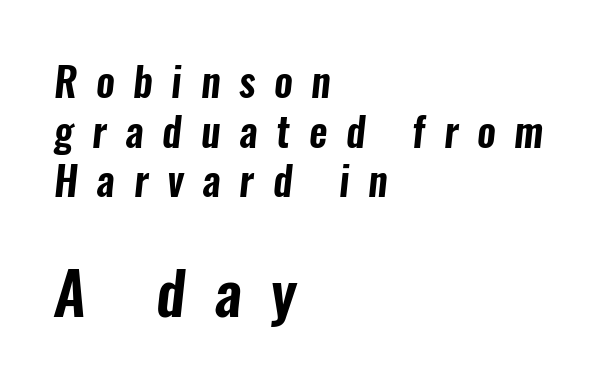
Q: Is the typeface a serif or a sans-serif typeface? A: Sans-serif.
Q: Is the text underlined? A: No.
Q: How is the paragraph aligned? A: Left-aligned.
Q: Is the spacing between letters normal or unusually wide? A: Unusually wide.
Q: Which block of text is set in a larger size, the first (top) or the second (bottom)? A: The second (bottom) one.
Q: Width (condensed, normal, or wide)? A: Condensed.
Q: Stroke contrast? A: Low.
Q: x-height? A: Medium.
Q: Monospaced? A: No.
